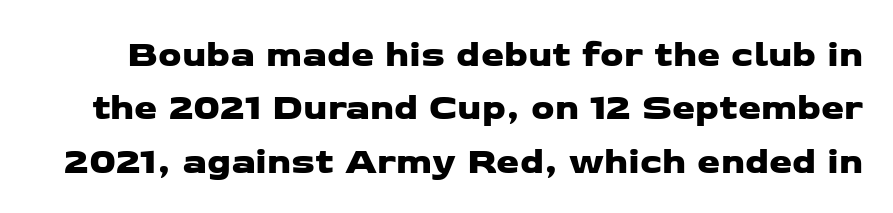
{"serif": "no", "width": "wide", "stroke_contrast": "low", "x_height": "medium", "monospaced": "no", "underline": "no", "line_spacing": "normal", "line_spacing_ratio": 1.44, "letter_spacing": "normal", "letter_spacing_em": 0.0, "glyph_px": 37}
